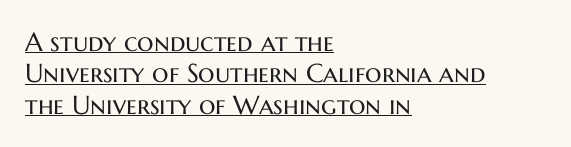
{"italic": "no", "bold": "no", "underline": "yes", "align": "left", "line_spacing_ratio": 1.21, "letter_spacing": "normal", "letter_spacing_em": 0.0, "glyph_px": 26}
